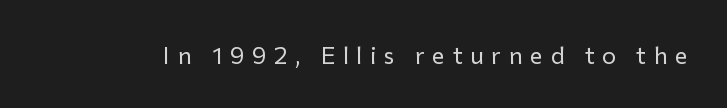
The space directly below the letters is spotless. The letters are spread apart with noticeably loose tracking. Upright lettering throughout. A light-to-regular cut is what we see here.
